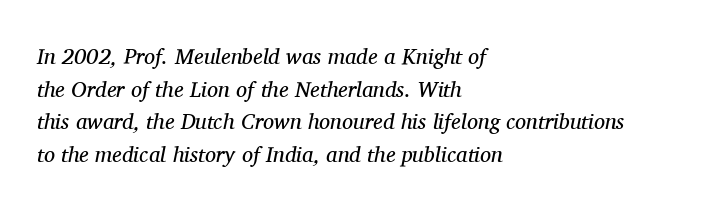
Honestly, the row spacing looks completely unremarkable. Caption: face not bold, strokes unweighted. Check under the words: just untouched page. The text carries the slant typical of an italic or oblique font.
